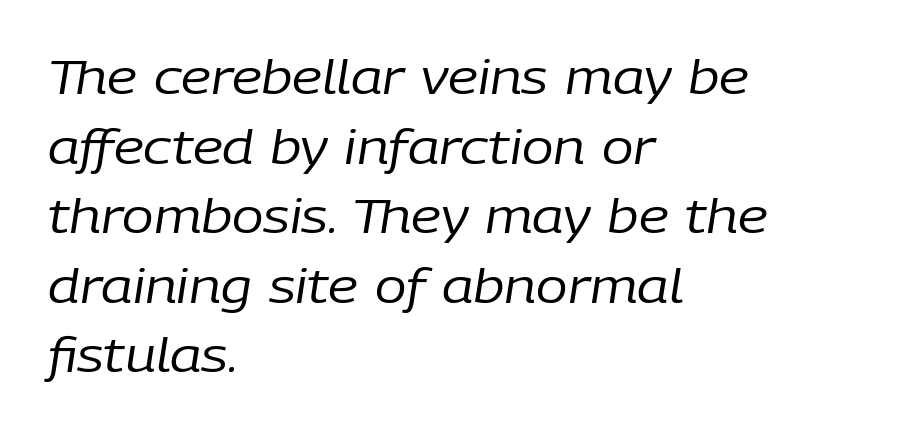
The image shows 47 px regular-weight type, italic (leaning right); set left-aligned, normal line spacing (1.48x), normal letter spacing, not underlined; low stroke contrast and a medium x-height.
